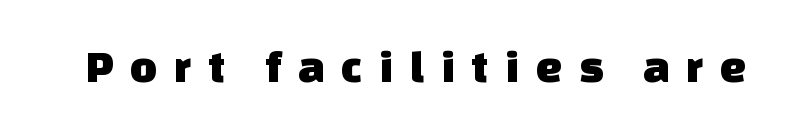
{"serif": "no", "width": "normal", "stroke_contrast": "low", "x_height": "large", "monospaced": "no", "underline": "no", "letter_spacing": "wide", "letter_spacing_em": 0.35, "glyph_px": 47}
